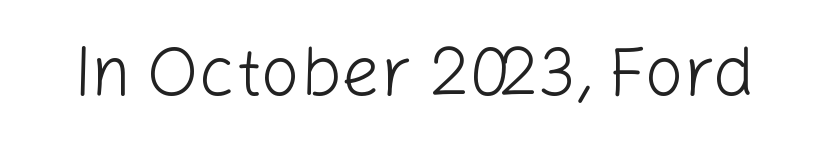
The image shows 69 px light sans-serif type, upright; set normal letter spacing, not underlined; low stroke contrast and a medium x-height.
